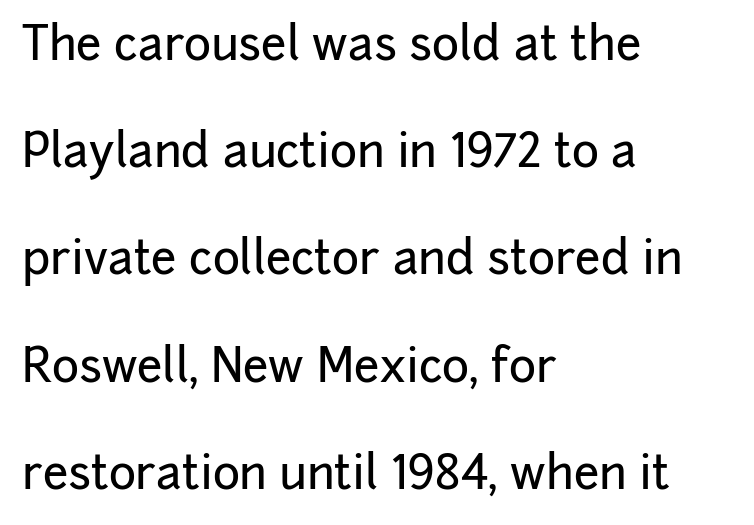
These lines stand farther apart than default settings would place them. Spacing between characters is what you'd get straight out of the box. Casual observation: everything's shoved over to the left. This sample uses a sans-serif face. If you drew a line through each stem, it would be perfectly vertical.
